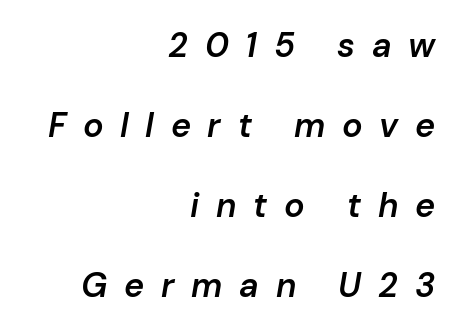
This block would shrink considerably if given ordinary leading; it's expanded now. Tracking here is generous; glyphs stand well apart from one another. Notice how the passage keeps a crisp vertical edge on the right only. Words float on clear page, feet unadorned. Look at the stroke-to-counter ratio: somewhat heavy, a semibold.
